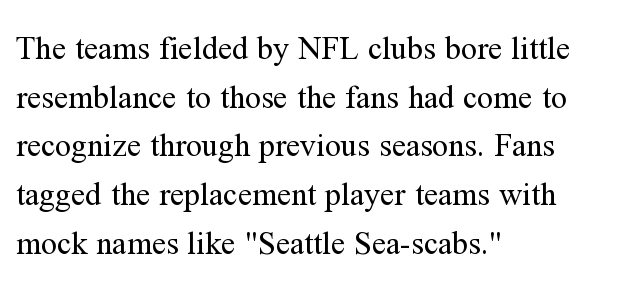
The image shows 32 px regular-weight serif type, upright; set left-aligned, normal line spacing (1.52x), normal letter spacing, not underlined; medium stroke contrast and a medium x-height.
